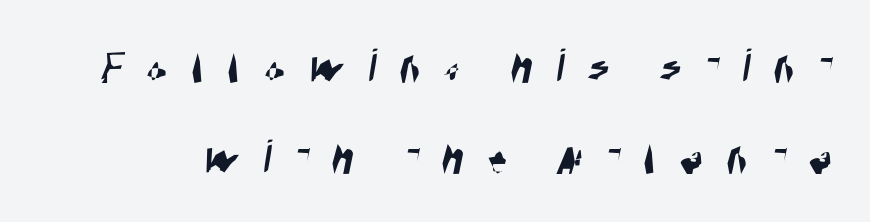
The space beneath each line is pristine and unruled. The horizontal fit of the characters is loose and conspicuously gappy. Character widths vary here, with narrow letters taking less room than wide ones. What kind of face is this? One without serifs — a sans.
